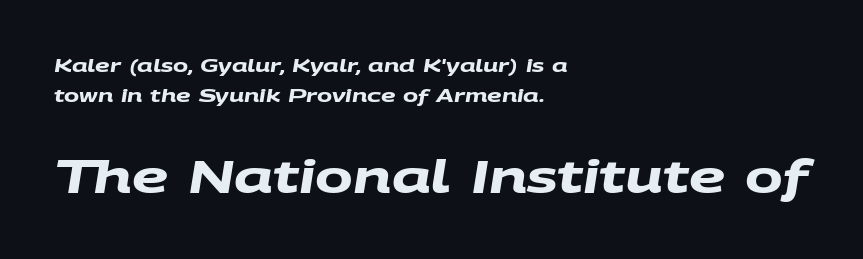
The image shows 45 px heavy, wide sans-serif type; set left-aligned, normal line spacing (1.65x), normal letter spacing, not underlined; the second (bottom) block is 2.5x larger; medium stroke contrast and a large x-height.
